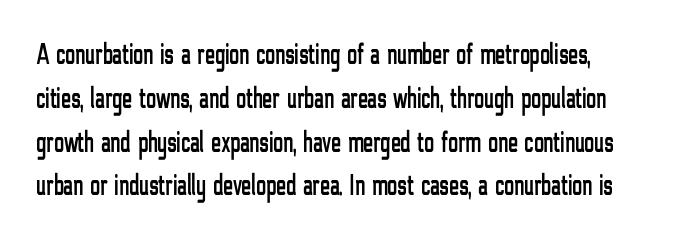
The image shows 30 px condensed sans-serif type, upright; set normal line spacing (1.46x), normal letter spacing, not underlined; low stroke contrast and a medium x-height.
